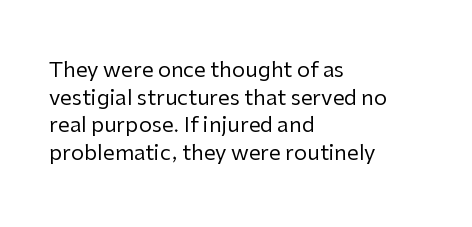
{"italic": "no", "bold": "no", "underline": "no", "align": "left", "line_spacing": "normal", "line_spacing_ratio": 1.32, "letter_spacing": "normal", "letter_spacing_em": 0.0, "glyph_px": 21}
